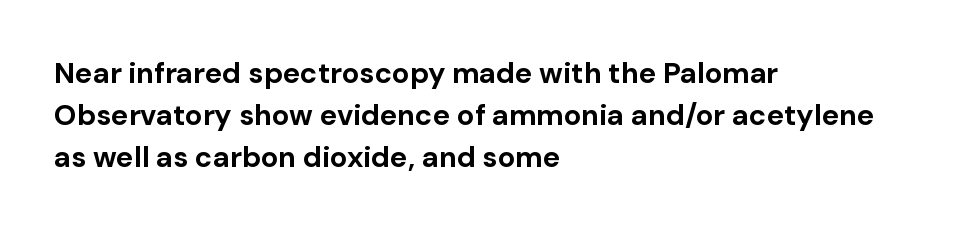
Q: Is the text bold? A: Yes.
Q: Is the text italic (slanted)? A: No, it is upright.
Q: Is the typeface a serif or a sans-serif typeface? A: Sans-serif.
Q: Is the text underlined? A: No.
Q: How is the paragraph aligned? A: Left-aligned.
Q: Is the spacing between letters normal or unusually wide? A: Normal.
Q: Is the spacing between lines tight, normal or loose? A: Normal.
Q: Width (condensed, normal, or wide)? A: Normal.
Q: Stroke contrast? A: Low.
Q: x-height? A: Medium.
Q: Monospaced? A: No.
